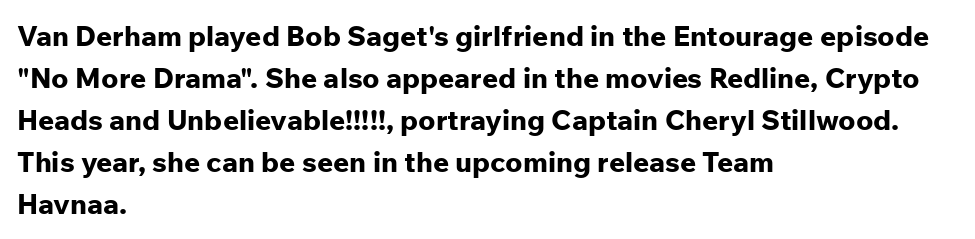
The image shows 28 px bold sans-serif type, upright; set left-aligned, normal line spacing (1.5x), normal letter spacing, not underlined; low stroke contrast and a medium x-height.
